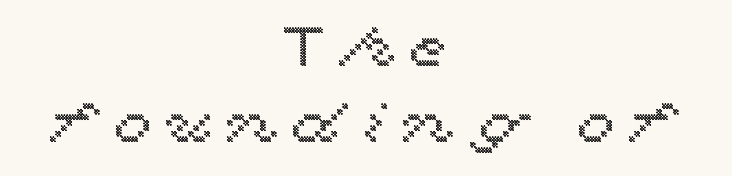
Q: Is the text italic (slanted)? A: Yes.
Q: Is the text underlined? A: No.
Q: How is the paragraph aligned? A: Centered.
Q: Is the spacing between letters normal or unusually wide? A: Unusually wide.
Q: Is the spacing between lines tight, normal or loose? A: Normal.
Q: Width (condensed, normal, or wide)? A: Wide.
Q: x-height? A: Medium.
Q: Monospaced? A: No.
